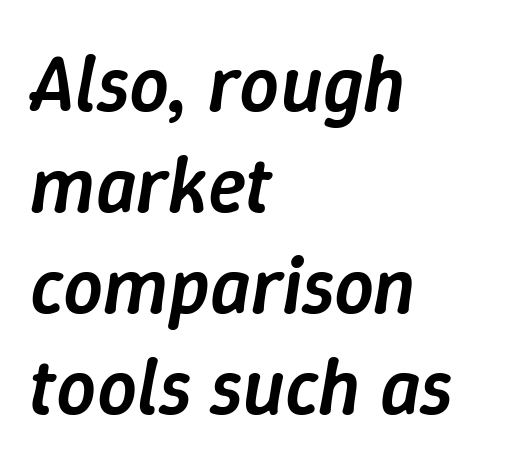
Q: Is the text bold? A: Semi-bold.
Q: Is the text italic (slanted)? A: Yes, it leans right by about 9 degrees.
Q: Is the text underlined? A: No.
Q: How is the paragraph aligned? A: Left-aligned.
Q: Is the spacing between letters normal or unusually wide? A: Normal.
Q: Is the spacing between lines tight, normal or loose? A: Normal.
Q: Width (condensed, normal, or wide)? A: Normal.
Q: Stroke contrast? A: Low.
Q: x-height? A: Medium.
Q: Monospaced? A: No.
